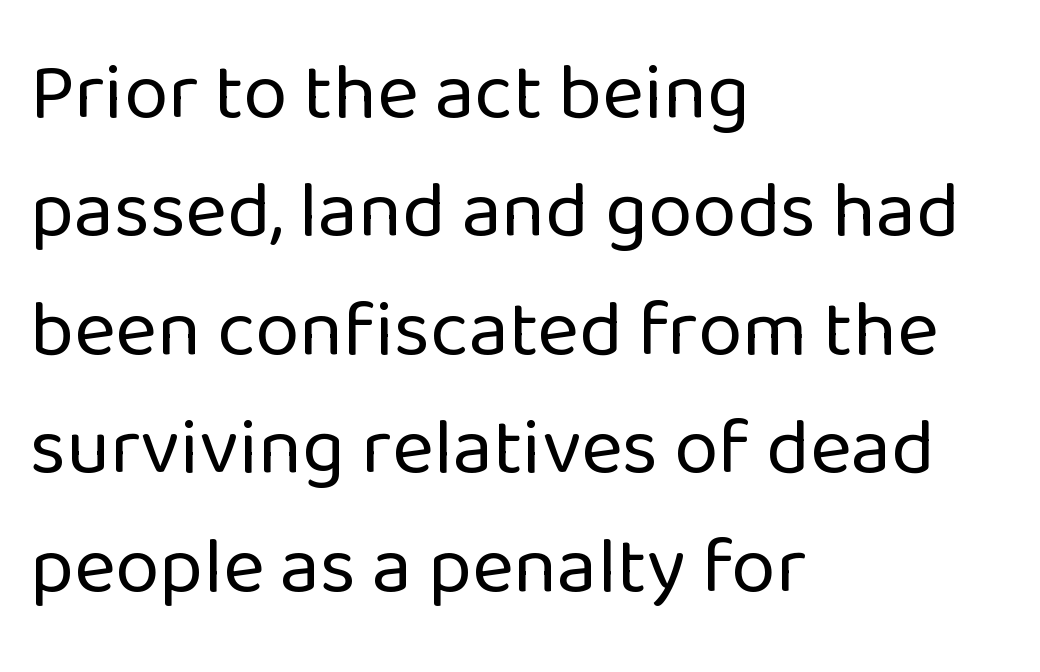
The image shows 80 px regular-weight sans-serif type, upright; set left-aligned, normal line spacing (1.48x), normal letter spacing, not underlined; low stroke contrast and a medium x-height.
